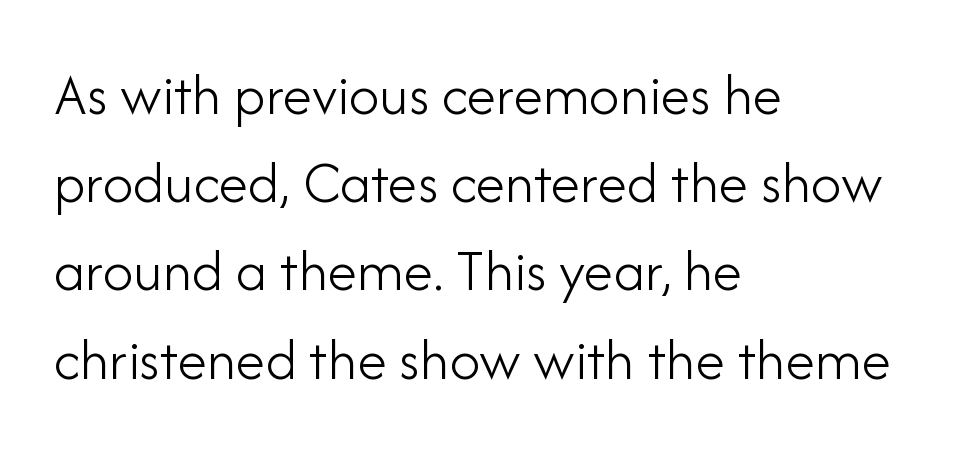
{"serif": "no", "italic": "no", "bold": "no", "weight": "light", "width": "normal", "stroke_contrast": "low", "x_height": "small", "monospaced": "no", "underline": "no", "align": "left", "line_spacing": "normal", "line_spacing_ratio": 1.47, "letter_spacing": "normal", "letter_spacing_em": 0.0, "glyph_px": 60}
